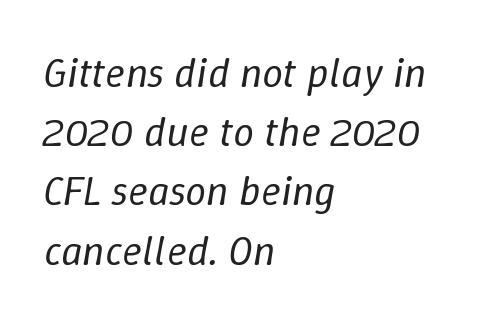
{"italic": "yes", "lean": "right", "slant_degrees": 9, "bold": "no", "weight": "regular", "width": "normal", "stroke_contrast": "low", "x_height": "medium", "monospaced": "no", "underline": "no", "align": "left", "line_spacing": "normal", "line_spacing_ratio": 1.41, "letter_spacing": "normal", "letter_spacing_em": 0.0, "glyph_px": 42}
